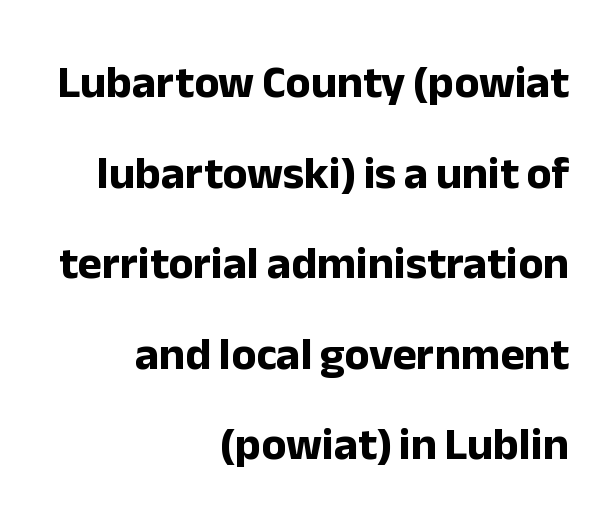
The image shows 46 px bold sans-serif type, upright; set right-aligned, loose line spacing (1.97x), normal letter spacing, not underlined; low stroke contrast and a medium x-height.
